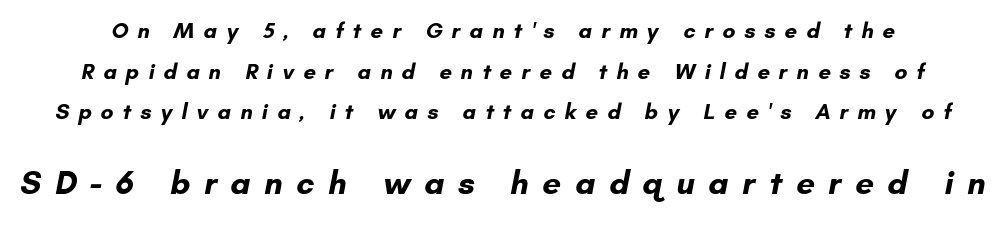
The image shows 33 px bold sans-serif type; set line spacing 1.85x, unusually wide letter spacing (+0.41 em), not underlined; the second (bottom) block is 1.5x larger; low stroke contrast and a small x-height.
